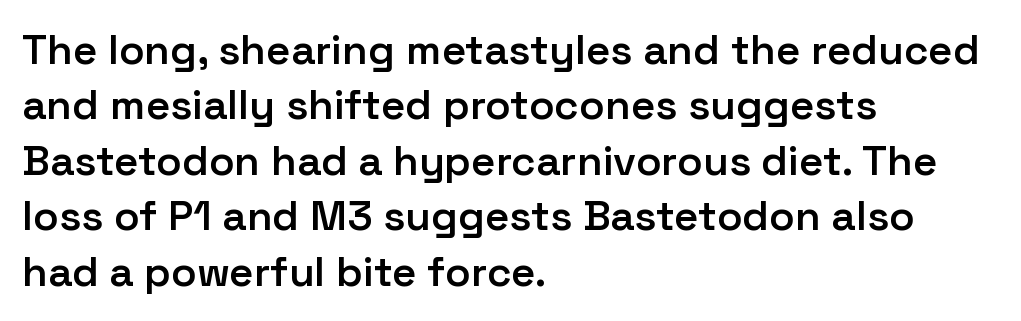
{"serif": "no", "italic": "no", "bold": "semi", "weight": "semibold", "width": "normal", "stroke_contrast": "low", "x_height": "medium", "monospaced": "no", "underline": "no", "align": "left", "line_spacing": "normal", "line_spacing_ratio": 1.32, "letter_spacing": "normal", "letter_spacing_em": 0.0, "glyph_px": 42}
